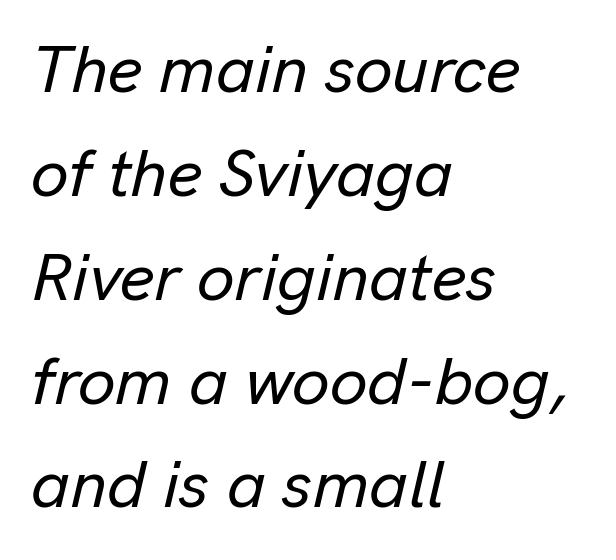
The rendering uses a moderate line-height, typical for paragraphs. Visually the block forms a straight wall on the left and a jagged coastline on the right. Think of a printed novel: that variable character pitch is what you see here. The foot of each line stays bare and open. An italicized treatment has been applied to the whole sample.
